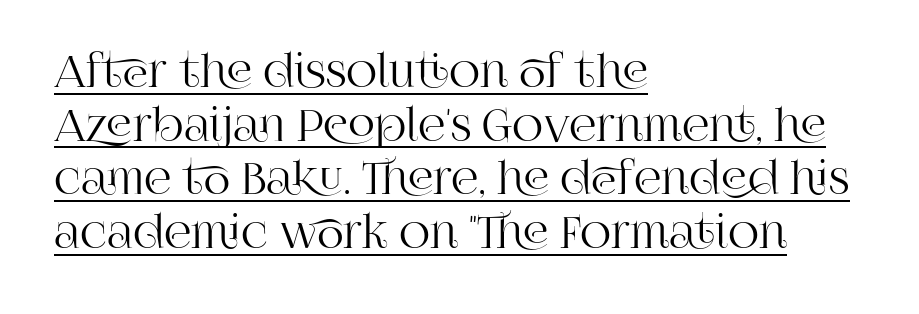
Q: Is the text italic (slanted)? A: No, it is upright.
Q: Is the typeface a serif or a sans-serif typeface? A: Serif.
Q: Is the text underlined? A: Yes.
Q: How is the paragraph aligned? A: Left-aligned.
Q: Is the spacing between letters normal or unusually wide? A: Normal.
Q: Is the spacing between lines tight, normal or loose? A: Normal.
Q: Width (condensed, normal, or wide)? A: Normal.
Q: Stroke contrast? A: High.
Q: x-height? A: Large.
Q: Monospaced? A: No.
